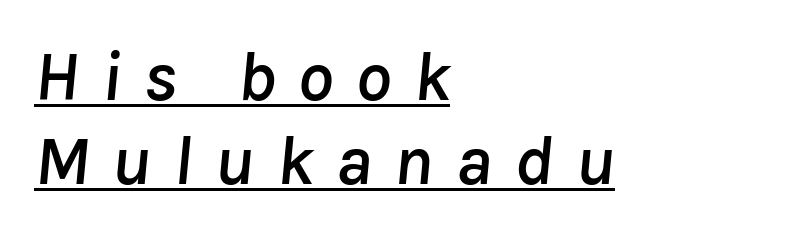
The image shows 71 px text type, italic (leaning right); set left-aligned, line spacing 1.18x, unusually wide letter spacing (+0.31 em), underlined; low stroke contrast and a medium x-height.
